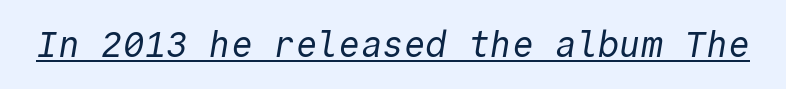
The image shows 36 px regular-weight sans-serif type, monospaced; set normal letter spacing, underlined; a medium x-height.
